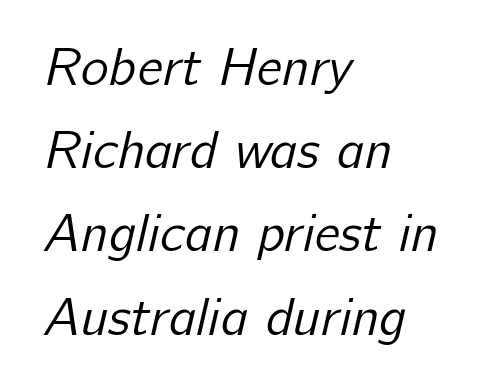
The image shows 53 px regular-weight sans-serif type; set left-aligned, normal line spacing (1.57x), normal letter spacing, not underlined; low stroke contrast and a medium x-height.
